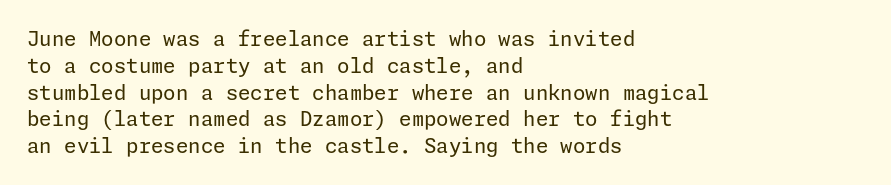
Unlike italic type, these characters show no tilt at all. Honestly, there is no underline to notice here at all. The ragged edge is on the right, which tells us the setting is flush left. Tracking here is standard; glyphs follow each other at the usual distance.
